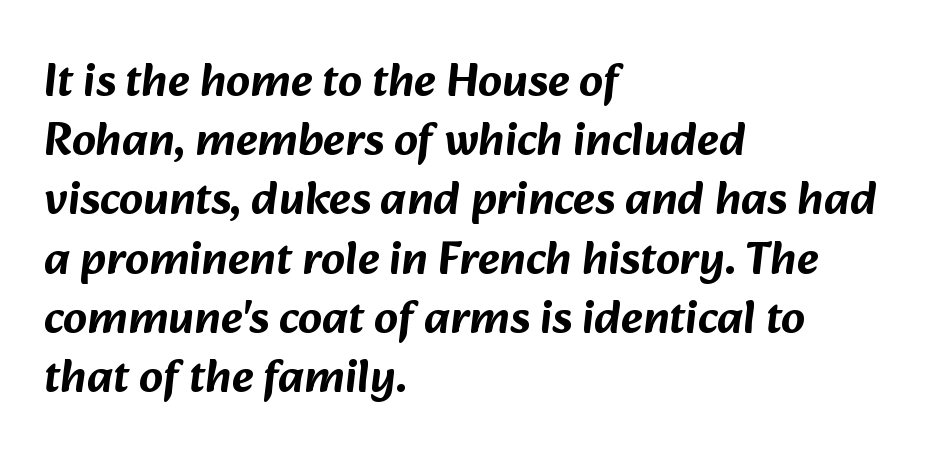
{"serif": "no", "width": "normal", "stroke_contrast": "low", "x_height": "medium", "monospaced": "no", "underline": "no", "align": "left", "line_spacing": "normal", "line_spacing_ratio": 1.26, "letter_spacing": "normal", "letter_spacing_em": 0.0, "glyph_px": 47}
